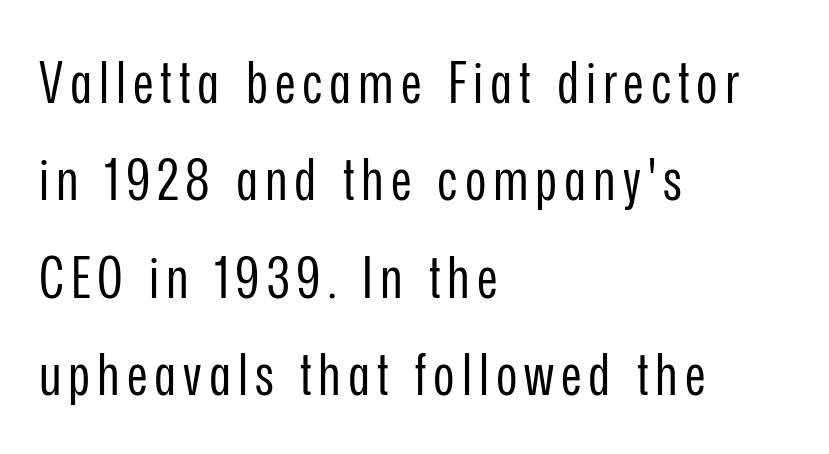
{"serif": "no", "italic": "no", "bold": "no", "weight": "regular", "width": "condensed", "stroke_contrast": "low", "x_height": "medium", "monospaced": "no", "underline": "no", "align": "left", "line_spacing": "normal", "line_spacing_ratio": 1.68, "glyph_px": 58}
